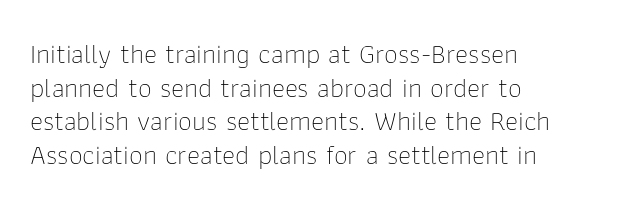
{"serif": "no", "italic": "no", "bold": "no", "weight": "thin", "width": "normal", "stroke_contrast": "low", "x_height": "medium", "monospaced": "no", "underline": "no", "align": "left", "line_spacing_ratio": 1.2, "letter_spacing": "normal", "letter_spacing_em": 0.0, "glyph_px": 28}
